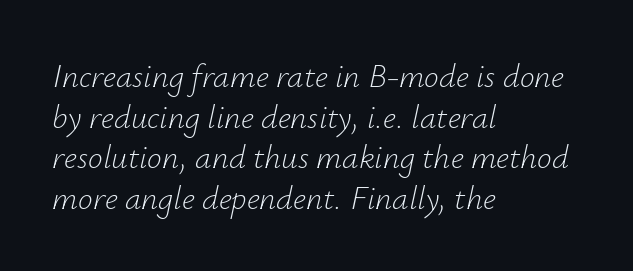
Q: Is the text bold? A: No.
Q: Is the text italic (slanted)? A: Yes, it leans right by about 12 degrees.
Q: Is the text underlined? A: No.
Q: How is the paragraph aligned? A: Left-aligned.
Q: Is the spacing between letters normal or unusually wide? A: Normal.
Q: Width (condensed, normal, or wide)? A: Normal.
Q: Stroke contrast? A: Low.
Q: x-height? A: Small.
Q: Monospaced? A: No.
